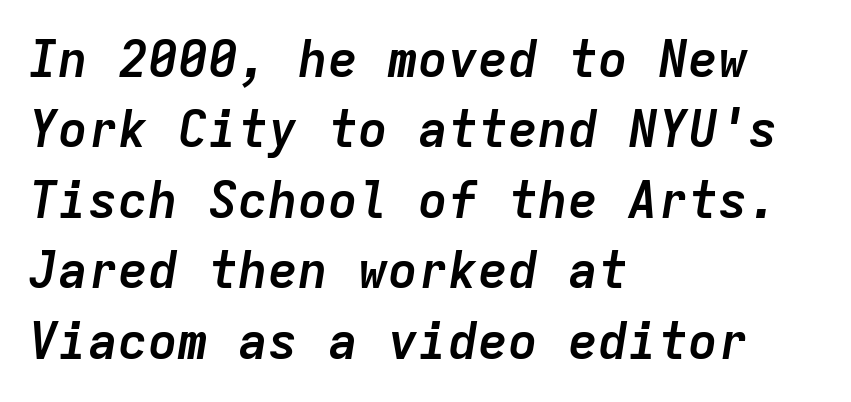
Q: Is the text bold? A: Yes.
Q: Is the text italic (slanted)? A: Yes, it leans right by about 9 degrees.
Q: Is the text underlined? A: No.
Q: How is the paragraph aligned? A: Left-aligned.
Q: Is the spacing between letters normal or unusually wide? A: Normal.
Q: Is the spacing between lines tight, normal or loose? A: Normal.
Q: Width (condensed, normal, or wide)? A: Normal.
Q: Stroke contrast? A: Low.
Q: x-height? A: Medium.
Q: Monospaced? A: Yes.
